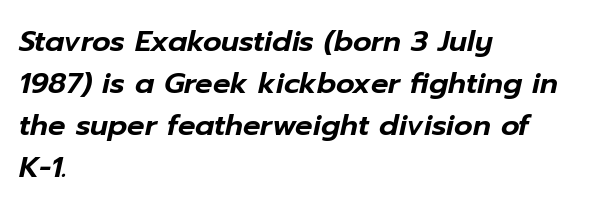
The string is rendered with underlining switched off. This sample uses plain, unmodified letter spacing. A typesetter would call this leading conventional body-copy spacing. Spacing verdict: proportional, widths tailored to each character. The paragraph has a hard left edge and a soft right edge.
